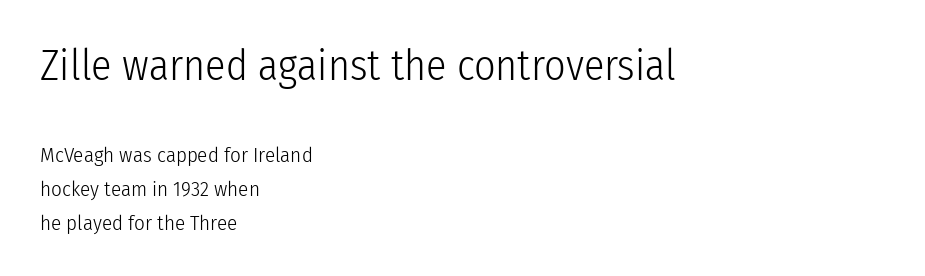
{"serif": "no", "italic": "no", "bold": "no", "weight": "light", "width": "condensed", "stroke_contrast": "low", "x_height": "medium", "monospaced": "no", "underline": "no", "align": "left", "line_spacing": "normal", "line_spacing_ratio": 1.62, "letter_spacing": "normal", "letter_spacing_em": 0.0, "larger_block": "first", "size_ratio": 2.0, "glyph_px": 42}
